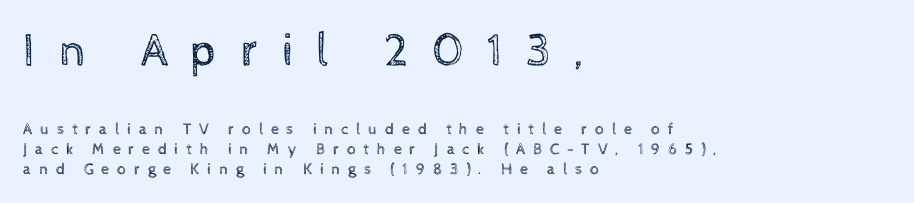
A typesetter would call this proportional, since set widths differ per character. Is the lower block the larger one? No — the upper block carries the bigger type. The passage shown has open, widely tracked lettering throughout. The words here are not underlined. The axis of the letterforms is exactly vertical.
